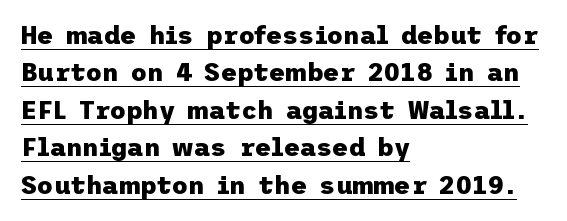
Weight check: bold — yes, fully. Italic: no, the glyphs are upright roman. Glyph-to-glyph distance matches everyday printed text. The space between consecutive lines is moderate. Line beginnings align vertically; line endings do not.
